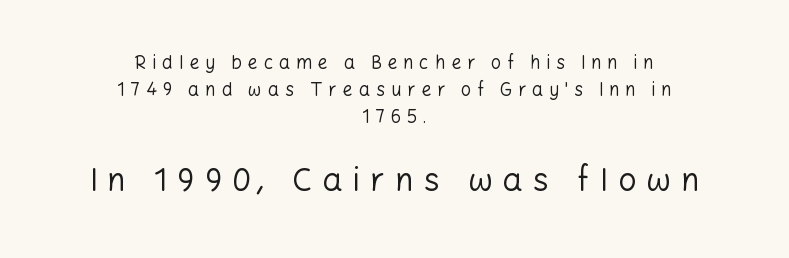
Leading: standard. Look at the bottom of the vertical strokes: they stop flat, with no serifs. Is the lower block the larger one? Yes — the lower block carries the bigger type. You could not count columns in this text — the font is proportionally spaced.
